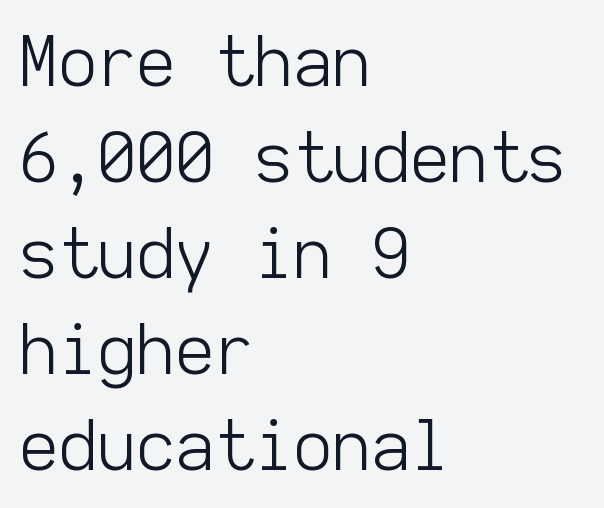
{"serif": "no", "italic": "no", "bold": "no", "weight": "light", "width": "normal", "stroke_contrast": "low", "x_height": "medium", "monospaced": "yes", "underline": "no", "align": "left", "line_spacing": "normal", "line_spacing_ratio": 1.41, "letter_spacing": "normal", "letter_spacing_em": 0.0, "glyph_px": 68}
